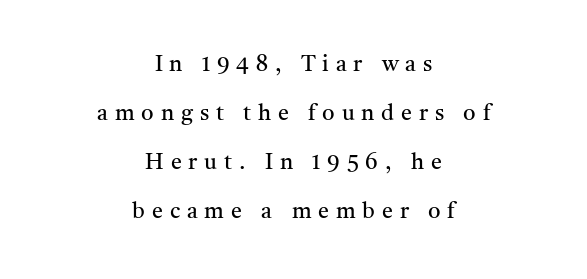
{"italic": "no", "bold": "no", "underline": "no", "align": "center", "line_spacing": "loose", "line_spacing_ratio": 2.23, "letter_spacing": "wide", "letter_spacing_em": 0.31, "glyph_px": 22}
